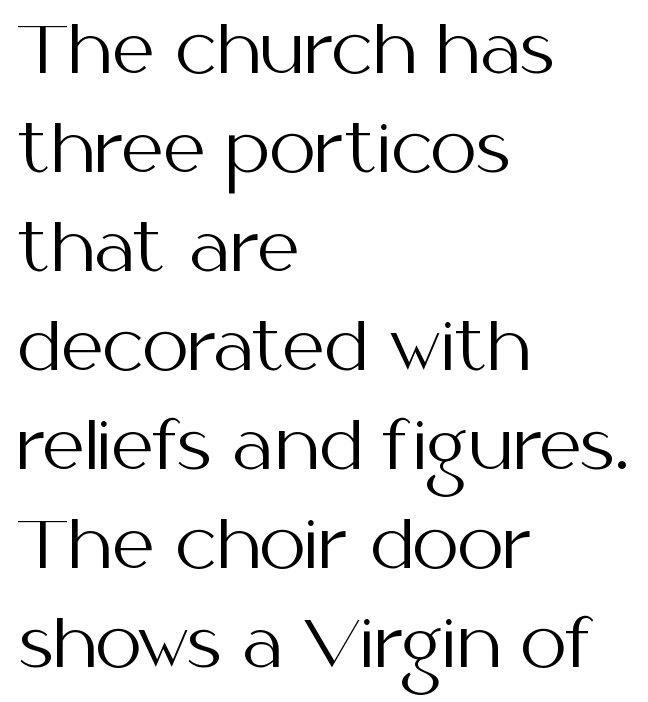
The image shows 66 px regular-weight sans-serif type, upright; set left-aligned, normal line spacing (1.5x), normal letter spacing, not underlined; medium stroke contrast and a medium x-height.
